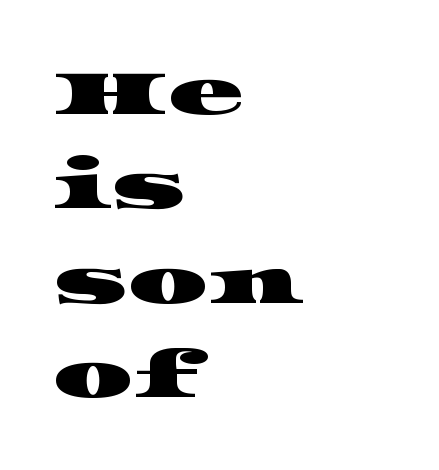
A bare baseline throughout the passage. Casual observation: everything's shoved over to the left. In terms of letterform style, serifs are clearly present. The face used here is proportionally spaced, like ordinary book or web type. One glance says typical: line gaps are just what's usual.
